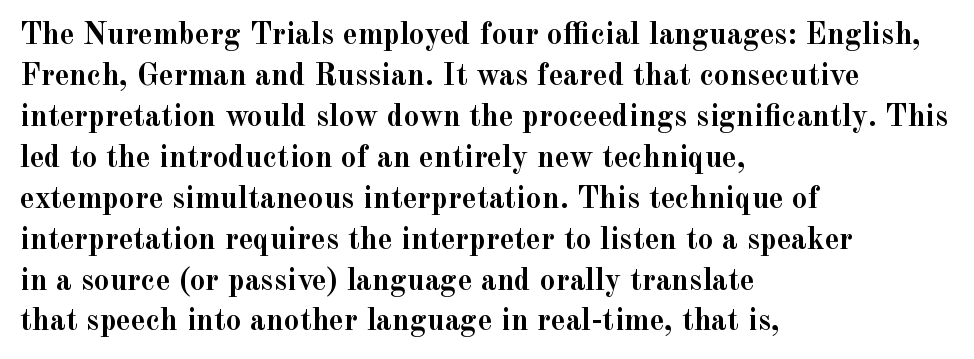
Q: Is the text bold? A: Yes.
Q: Is the text italic (slanted)? A: No, it is upright.
Q: Is the typeface a serif or a sans-serif typeface? A: Serif.
Q: Is the text underlined? A: No.
Q: How is the paragraph aligned? A: Left-aligned.
Q: Is the spacing between letters normal or unusually wide? A: Normal.
Q: Is the spacing between lines tight, normal or loose? A: Normal.
Q: Width (condensed, normal, or wide)? A: Normal.
Q: x-height? A: Small.
Q: Monospaced? A: No.
